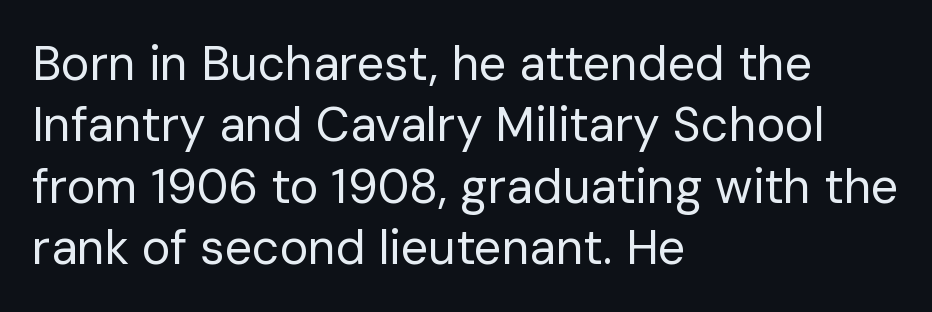
The image shows 48 px regular-weight sans-serif type, upright; set left-aligned, normal line spacing (1.28x), normal letter spacing, not underlined; low stroke contrast and a medium x-height.
